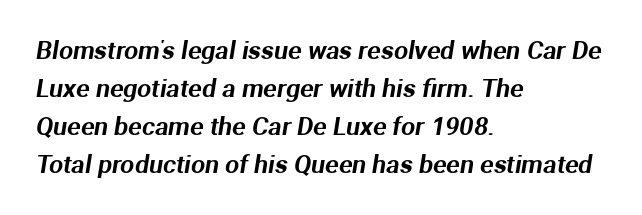
This sample is left-justified, so line endings fall wherever the words run out. Spacing between characters is what you'd get straight out of the box. Is there much room between lines? A standard amount, neither cramped nor airy. Descenders are the only things crossing below the line.
